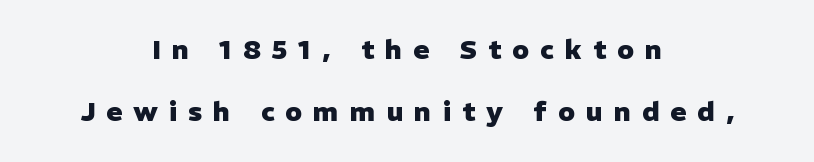
Strong, thick strokes mark this as bold type. Caption: expanded tracking, letters set apart. Anything drawn beneath the words? Only blank space. This is roman type, the default non-slanted kind. Reading down the column, the eye jumps a long way to each next line. If you folded the block vertically in half, each line would mirror itself in length.
